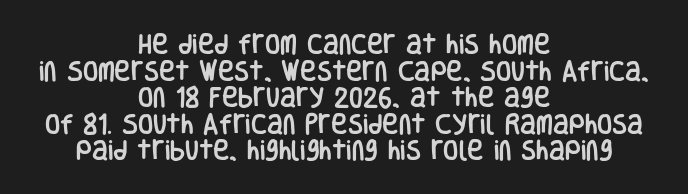
Q: Is the text italic (slanted)? A: No, it is upright.
Q: Is the text underlined? A: No.
Q: How is the paragraph aligned? A: Centered.
Q: Is the spacing between letters normal or unusually wide? A: Normal.
